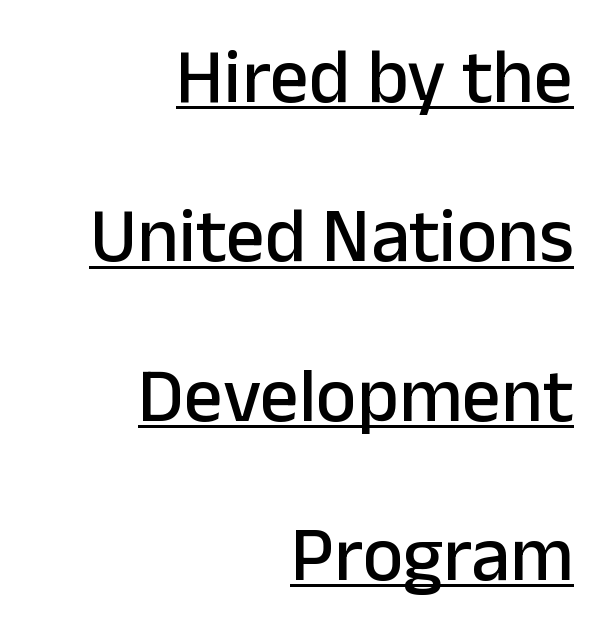
The image shows 77 px sans-serif type, upright; set right-aligned, loose line spacing (2.07x), normal letter spacing, underlined; low stroke contrast and a medium x-height.
